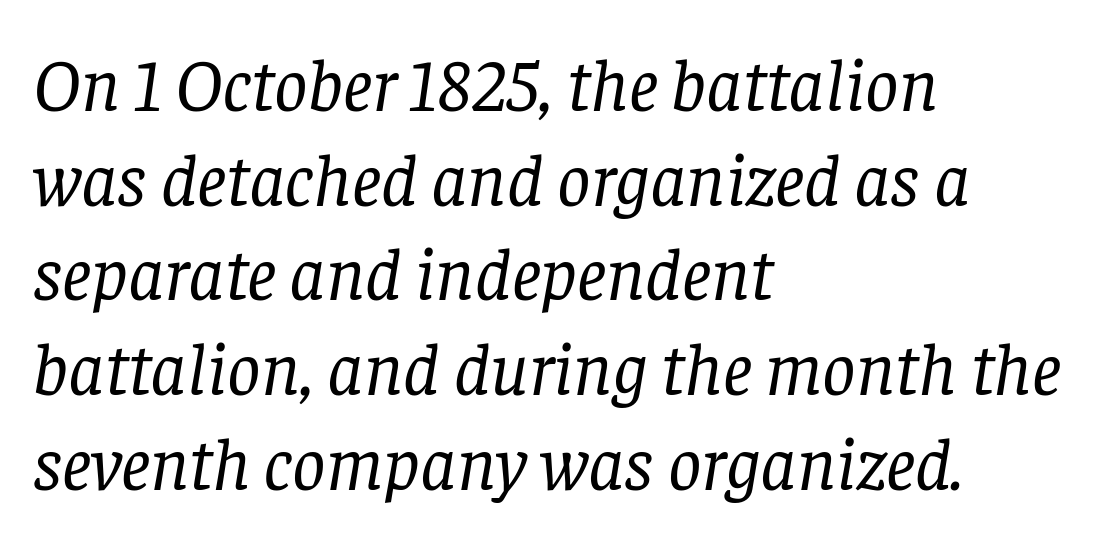
{"serif": "yes", "italic": "yes", "lean": "right", "slant_degrees": 8, "bold": "no", "weight": "regular", "width": "normal", "stroke_contrast": "low", "x_height": "large", "monospaced": "no", "underline": "no", "align": "left", "line_spacing": "normal", "line_spacing_ratio": 1.28, "letter_spacing": "normal", "letter_spacing_em": 0.0, "glyph_px": 74}
